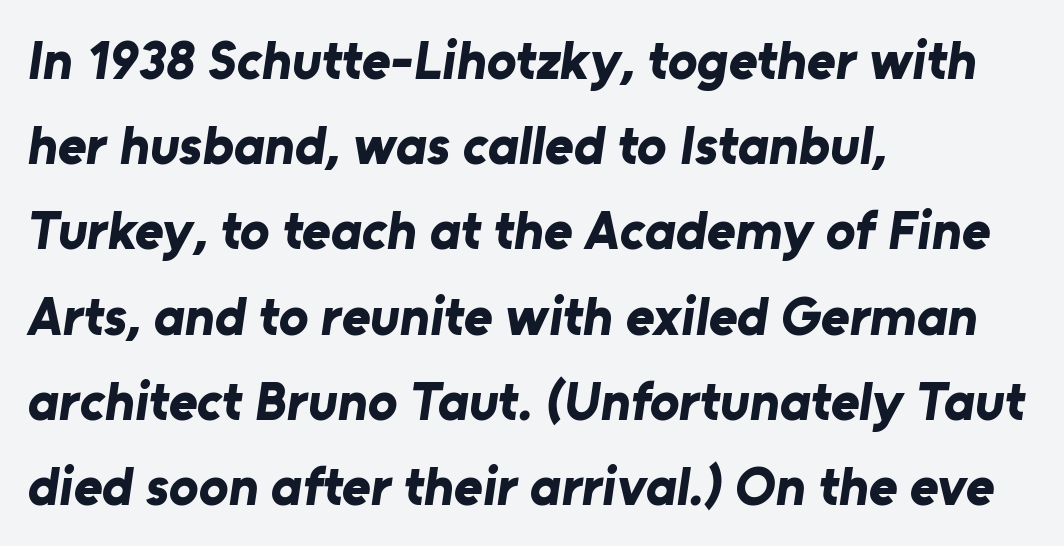
{"serif": "no", "bold": "yes", "weight": "bold", "width": "normal", "stroke_contrast": "low", "x_height": "medium", "monospaced": "no", "underline": "no", "align": "left", "line_spacing": "normal", "line_spacing_ratio": 1.55, "letter_spacing": "normal", "letter_spacing_em": 0.0, "glyph_px": 55}
